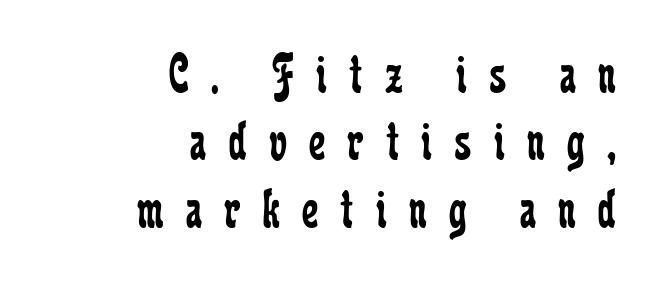
The image shows 57 px regular-weight, condensed serif type, upright; set right-aligned, line spacing 1.18x, unusually wide letter spacing (+0.39 em), not underlined; low stroke contrast and a medium x-height.
